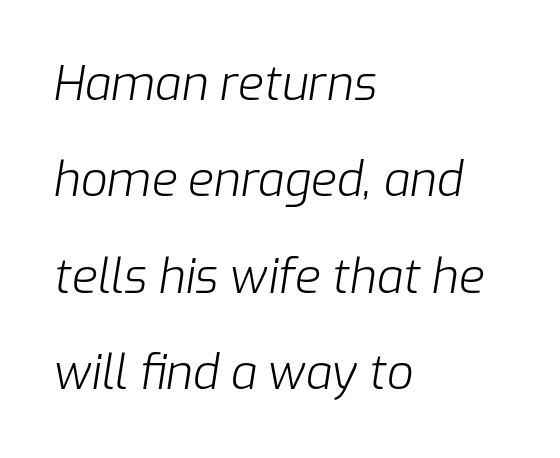
{"italic": "yes", "lean": "right", "slant_degrees": 9, "bold": "no", "weight": "light", "width": "normal", "stroke_contrast": "low", "x_height": "medium", "monospaced": "no", "underline": "no", "align": "left", "line_spacing": "loose", "line_spacing_ratio": 2.05, "letter_spacing": "normal", "letter_spacing_em": 0.0, "glyph_px": 47}
